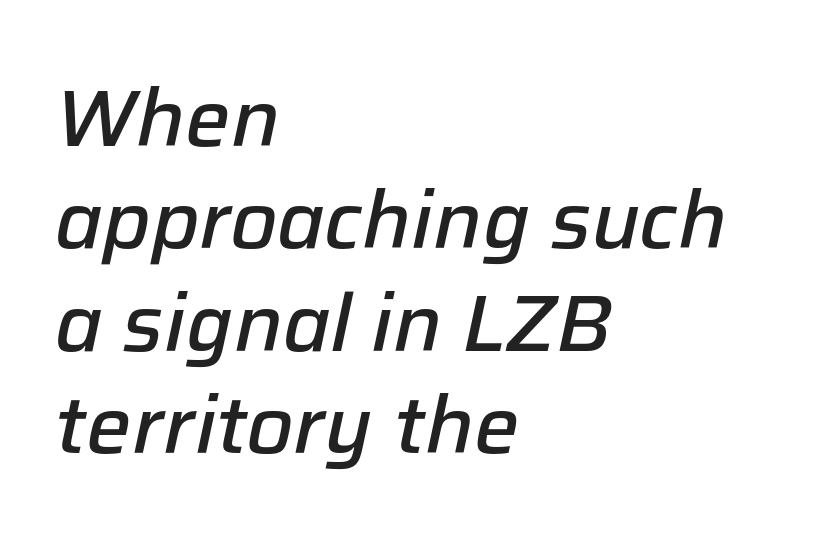
Q: Is the text bold? A: Semi-bold.
Q: Is the text italic (slanted)? A: Yes, it leans right by about 12 degrees.
Q: Is the text underlined? A: No.
Q: How is the paragraph aligned? A: Left-aligned.
Q: Is the spacing between letters normal or unusually wide? A: Normal.
Q: Is the spacing between lines tight, normal or loose? A: Normal.
Q: Width (condensed, normal, or wide)? A: Normal.
Q: Stroke contrast? A: Low.
Q: x-height? A: Medium.
Q: Monospaced? A: No.
